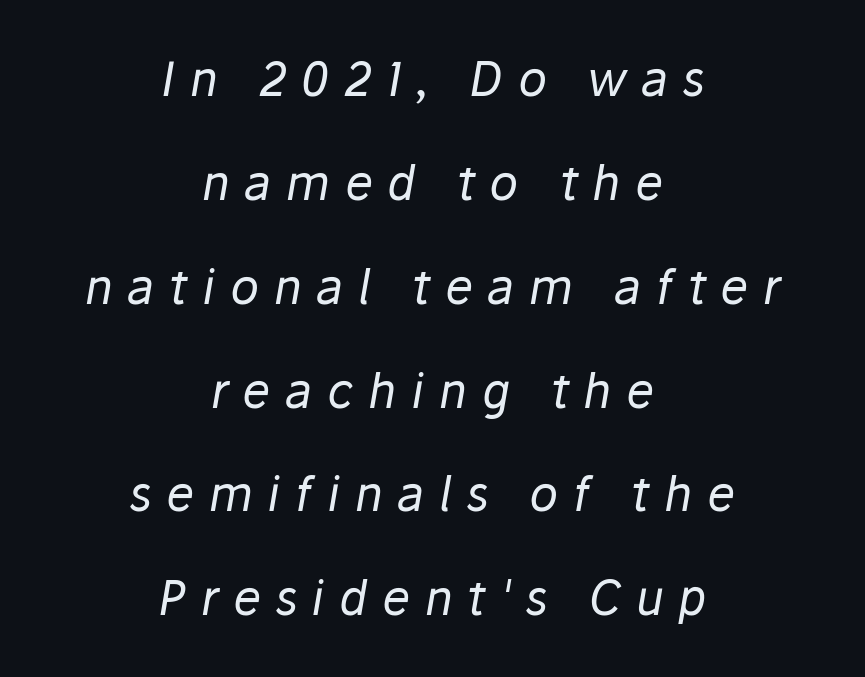
The image shows 47 px regular-weight type, italic (leaning right); set centered, loose line spacing (2.21x), unusually wide letter spacing (+0.31 em), not underlined; low stroke contrast and a medium x-height.
